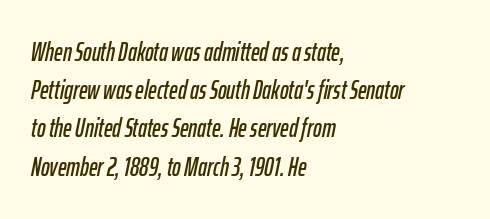
{"italic": "yes", "lean": "right", "slant_degrees": 12, "underline": "no", "align": "left", "line_spacing": "normal", "line_spacing_ratio": 1.47, "letter_spacing": "normal", "letter_spacing_em": 0.0, "glyph_px": 26}
